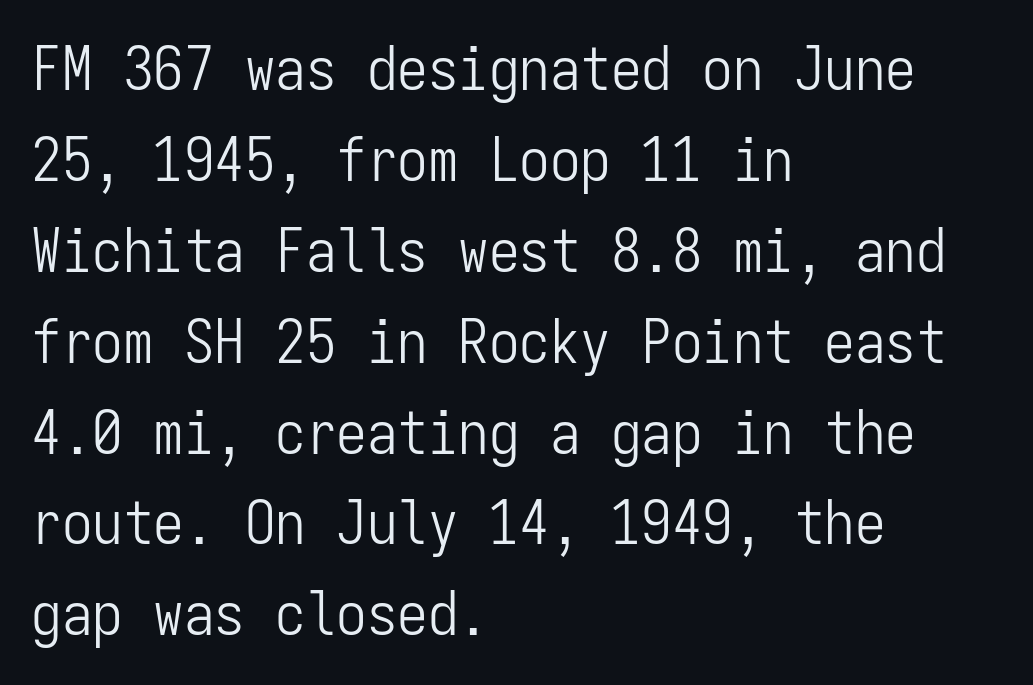
The image shows 61 px light, condensed sans-serif type, upright, monospaced; set left-aligned, normal line spacing (1.49x), normal letter spacing, not underlined; low stroke contrast and a medium x-height.
